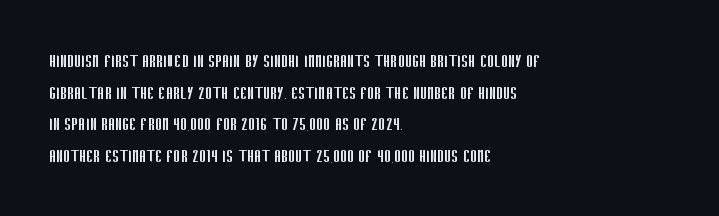
Q: Is the text bold? A: No.
Q: Is the text italic (slanted)? A: No, it is upright.
Q: Is the text underlined? A: No.
Q: How is the paragraph aligned? A: Left-aligned.
Q: Is the spacing between letters normal or unusually wide? A: Normal.
Q: Is the spacing between lines tight, normal or loose? A: Normal.
